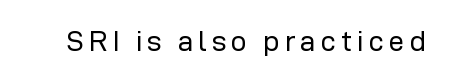
A typesetter would call this proportional, since set widths differ per character. Nope, no serifs anywhere on these letters. Posture: upright roman. The string is rendered with underlining switched off. Stems and bowls with no extra thickness — not bold.
